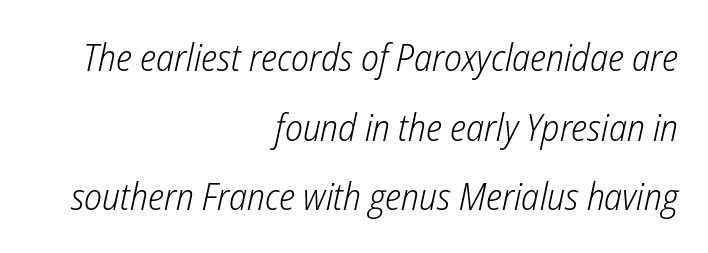
Q: Is the text bold? A: No.
Q: Is the text italic (slanted)? A: Yes, it leans right by about 12 degrees.
Q: Is the text underlined? A: No.
Q: How is the paragraph aligned? A: Right-aligned.
Q: Is the spacing between letters normal or unusually wide? A: Normal.
Q: Width (condensed, normal, or wide)? A: Condensed.
Q: Stroke contrast? A: Low.
Q: x-height? A: Medium.
Q: Monospaced? A: No.
